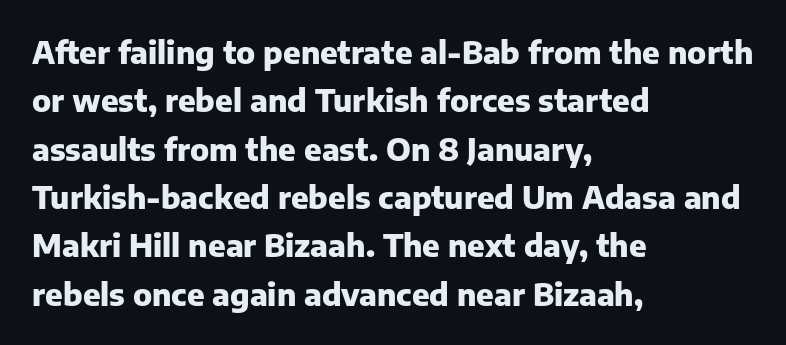
This rendering employs a face without finishing strokes, i.e., a sans-serif. Honestly, the letter spacing is just normal — you wouldn't notice it. Students, this is bold: see how much ink each stroke carries. You can tell it's not italic because the verticals are truly vertical. In CSS terms this would be text-align: left.
